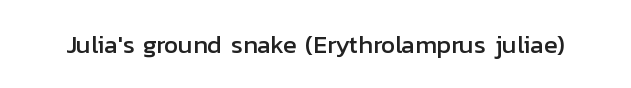
{"italic": "no", "underline": "no", "letter_spacing": "normal", "letter_spacing_em": 0.0, "glyph_px": 25}
